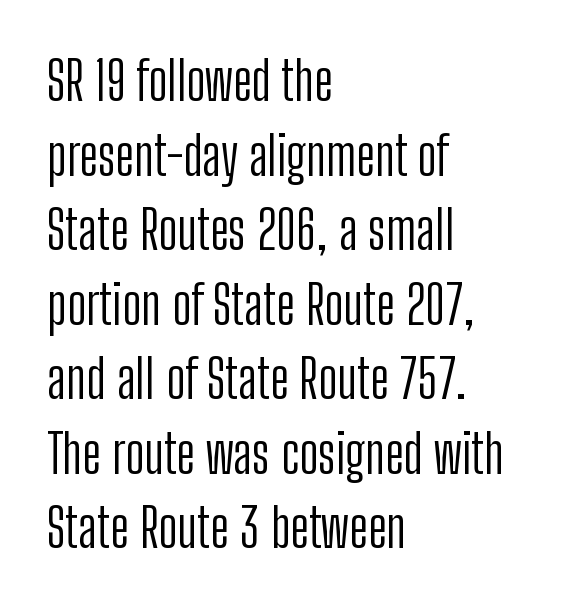
{"serif": "no", "italic": "no", "bold": "no", "weight": "light", "width": "condensed", "stroke_contrast": "low", "x_height": "medium", "monospaced": "no", "underline": "no", "align": "left", "line_spacing": "normal", "line_spacing_ratio": 1.38, "letter_spacing": "normal", "letter_spacing_em": 0.0, "glyph_px": 54}
